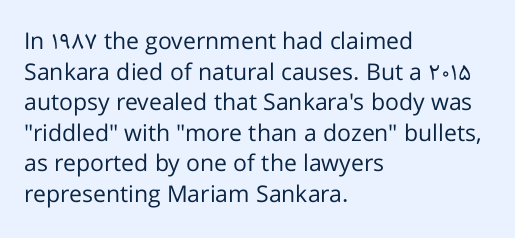
{"italic": "no", "bold": "no", "underline": "no", "align": "left", "line_spacing": "normal", "line_spacing_ratio": 1.33, "letter_spacing": "normal", "letter_spacing_em": 0.0, "glyph_px": 23}
